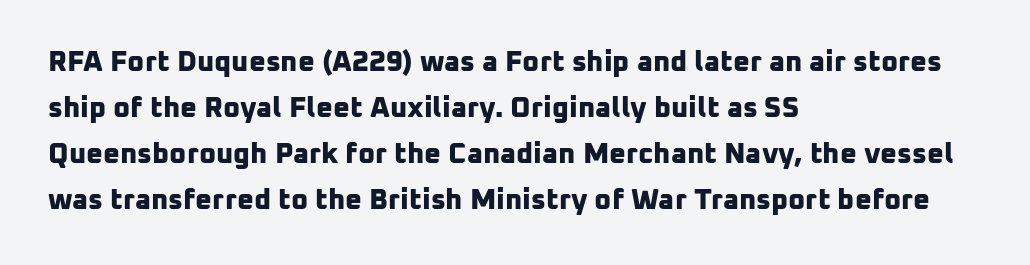
Honestly, the letter spacing is just normal — you wouldn't notice it. Nope, no serifs anywhere on these letters. Looks like regular typesetting: each glyph gets only the width it needs. These lines stack with their left ends in a neat column. Does the leading feel generous? No, just average. The passage shown is emphatically bold.
